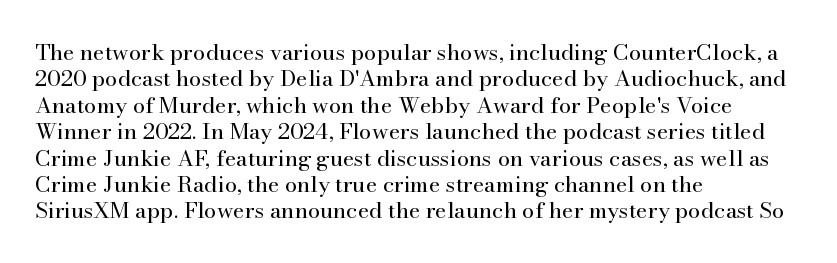
Q: Is the text bold? A: No.
Q: Is the text italic (slanted)? A: No, it is upright.
Q: Is the text underlined? A: No.
Q: How is the paragraph aligned? A: Left-aligned.
Q: Is the spacing between letters normal or unusually wide? A: Normal.
